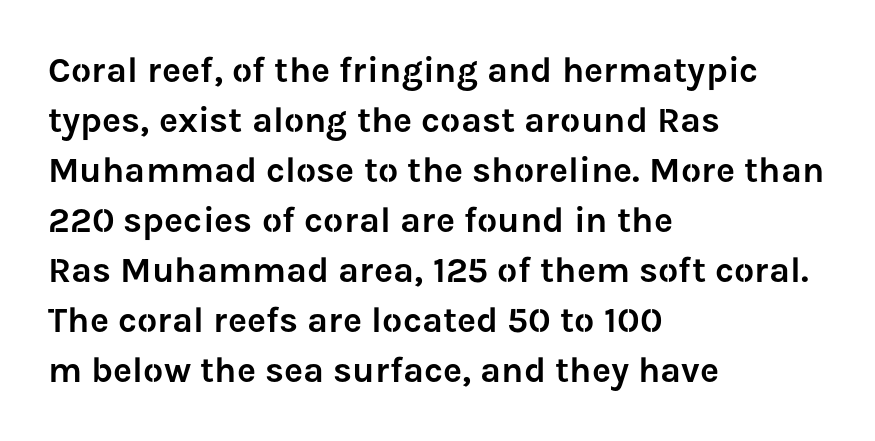
The image shows 36 px sans-serif type, upright; set left-aligned, normal line spacing (1.39x), normal letter spacing, not underlined; low stroke contrast and a medium x-height.
